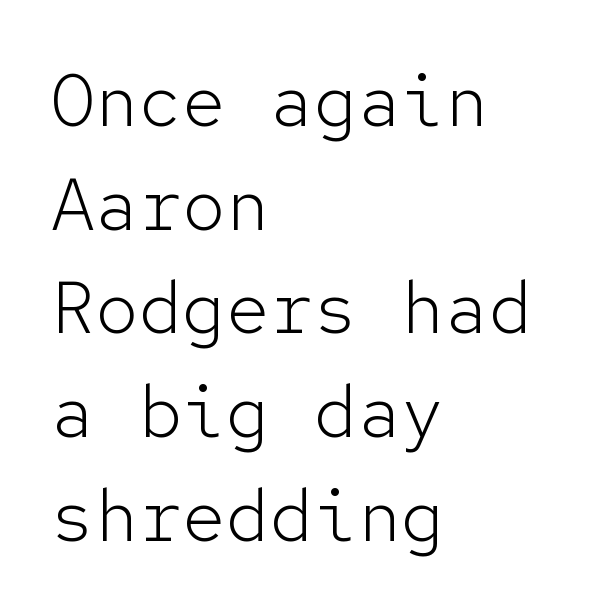
Q: Is the text bold? A: No.
Q: Is the text italic (slanted)? A: No, it is upright.
Q: Is the typeface a serif or a sans-serif typeface? A: Sans-serif.
Q: Is the text underlined? A: No.
Q: How is the paragraph aligned? A: Left-aligned.
Q: Is the spacing between letters normal or unusually wide? A: Normal.
Q: Is the spacing between lines tight, normal or loose? A: Normal.
Q: Width (condensed, normal, or wide)? A: Normal.
Q: Stroke contrast? A: Low.
Q: x-height? A: Medium.
Q: Monospaced? A: Yes.
